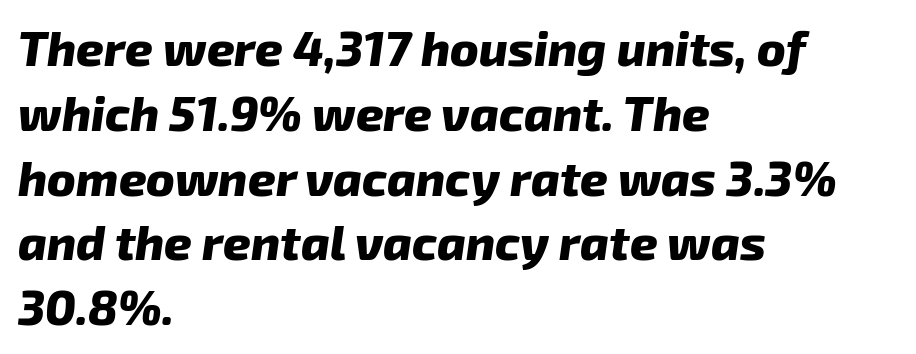
Q: Is the text bold? A: Yes.
Q: Is the text italic (slanted)? A: Yes, it leans right by about 8 degrees.
Q: Is the text underlined? A: No.
Q: How is the paragraph aligned? A: Left-aligned.
Q: Is the spacing between letters normal or unusually wide? A: Normal.
Q: Is the spacing between lines tight, normal or loose? A: Normal.
Q: Width (condensed, normal, or wide)? A: Normal.
Q: Stroke contrast? A: Low.
Q: x-height? A: Medium.
Q: Monospaced? A: No.
